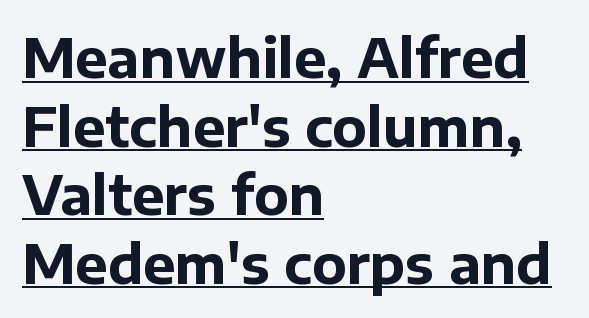
The image shows 54 px bold sans-serif type, upright; set left-aligned, normal line spacing (1.27x), normal letter spacing, underlined; low stroke contrast and a medium x-height.
